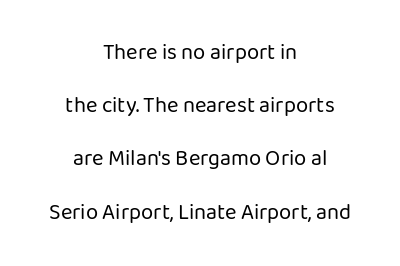
The letters stand straight up with perfectly vertical stems. Honestly, there is no underline to notice here at all. The passage shown has conventional tracking throughout. A light-to-regular cut is what we see here. The rag falls on both sides of this text block equally.
